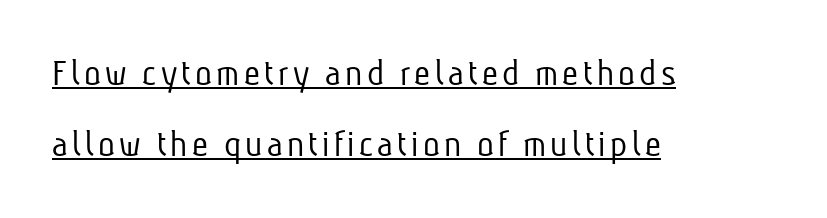
Nothing heavy about these letters — not bold at all. The rendering uses the underline text-decoration. Spacing verdict: proportional, widths tailored to each character. One-word summary of the alignment: left. Regarding serifs, this sample does without them.
